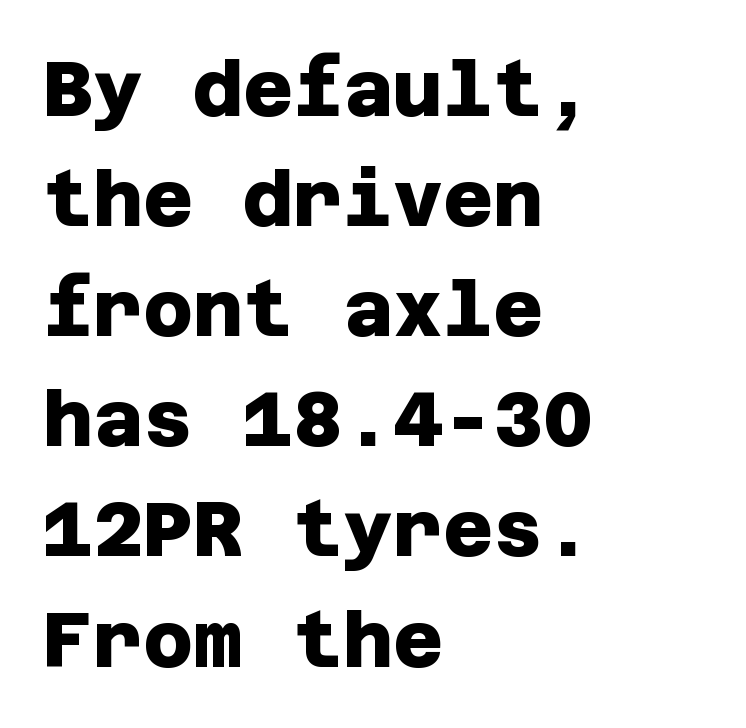
{"serif": "no", "bold": "yes", "weight": "heavy", "width": "normal", "stroke_contrast": "low", "x_height": "large", "underline": "no", "align": "left", "line_spacing": "normal", "line_spacing_ratio": 1.43, "letter_spacing": "normal", "letter_spacing_em": 0.0, "glyph_px": 77}
